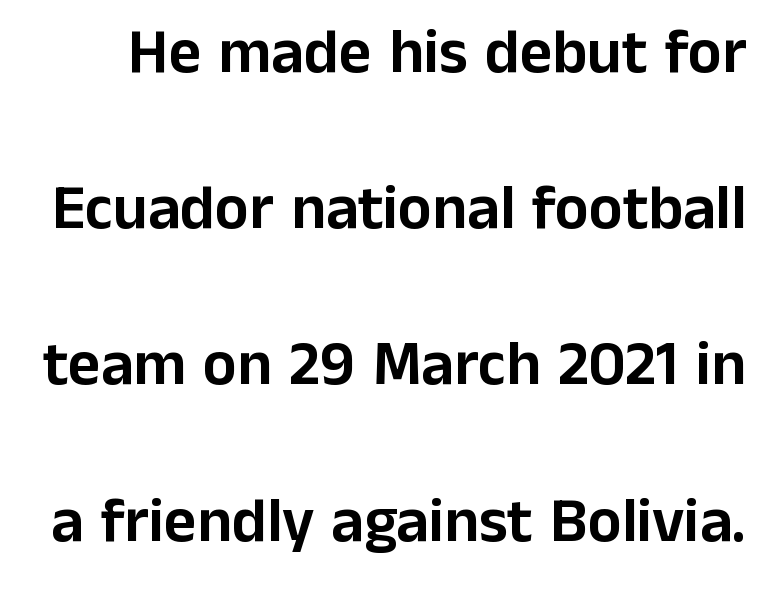
Q: Is the text italic (slanted)? A: No, it is upright.
Q: Is the typeface a serif or a sans-serif typeface? A: Sans-serif.
Q: Is the text underlined? A: No.
Q: Is the spacing between letters normal or unusually wide? A: Normal.
Q: Is the spacing between lines tight, normal or loose? A: Loose.
Q: Width (condensed, normal, or wide)? A: Normal.
Q: Stroke contrast? A: Low.
Q: x-height? A: Medium.
Q: Monospaced? A: No.
